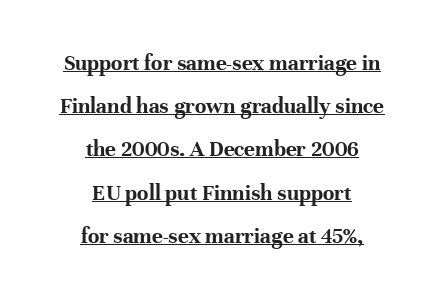
The image shows 23 px bold type, upright; set centered, line spacing 1.88x, normal letter spacing, underlined.
